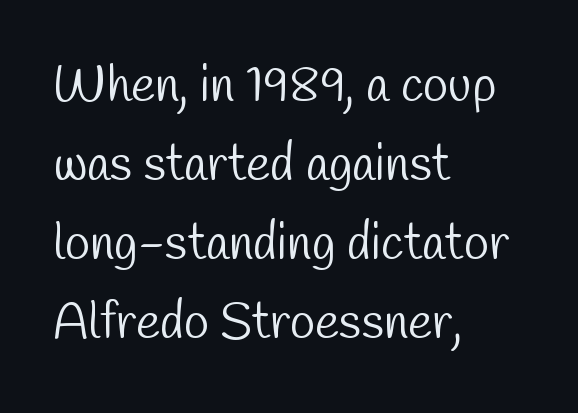
Q: Is the text bold? A: No.
Q: Is the typeface a serif or a sans-serif typeface? A: Sans-serif.
Q: Is the text underlined? A: No.
Q: How is the paragraph aligned? A: Left-aligned.
Q: Is the spacing between letters normal or unusually wide? A: Normal.
Q: Is the spacing between lines tight, normal or loose? A: Normal.
Q: Width (condensed, normal, or wide)? A: Condensed.
Q: Stroke contrast? A: Low.
Q: x-height? A: Medium.
Q: Monospaced? A: No.
